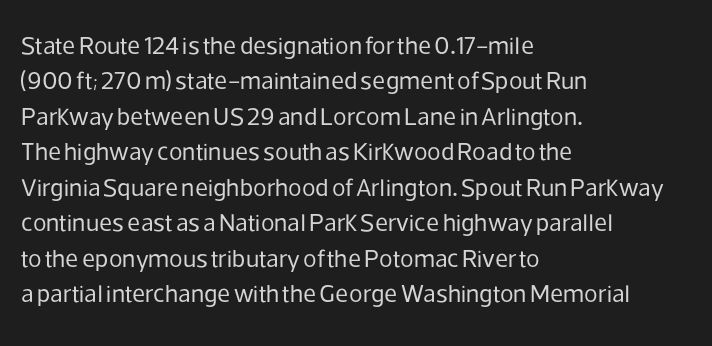
The image shows 25 px text type, upright; set left-aligned, normal line spacing (1.42x), normal letter spacing, not underlined.
